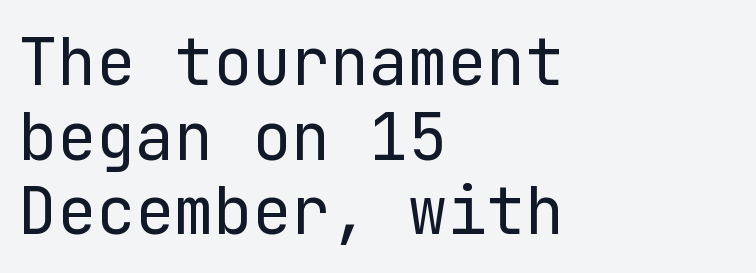
Q: Is the text bold? A: No.
Q: Is the text italic (slanted)? A: No, it is upright.
Q: Is the typeface a serif or a sans-serif typeface? A: Sans-serif.
Q: Is the text underlined? A: No.
Q: How is the paragraph aligned? A: Left-aligned.
Q: Is the spacing between letters normal or unusually wide? A: Normal.
Q: Is the spacing between lines tight, normal or loose? A: Tight.
Q: Width (condensed, normal, or wide)? A: Normal.
Q: Stroke contrast? A: Low.
Q: x-height? A: Medium.
